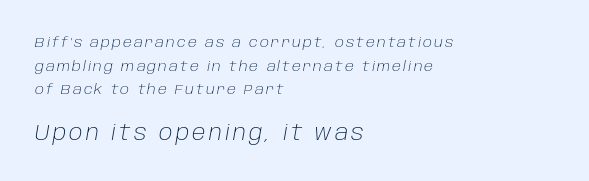
{"italic": "yes", "lean": "right", "slant_degrees": 10, "bold": "no", "underline": "no", "align": "left", "line_spacing": "normal", "line_spacing_ratio": 1.69, "larger_block": "second", "size_ratio": 1.5, "glyph_px": 21}
